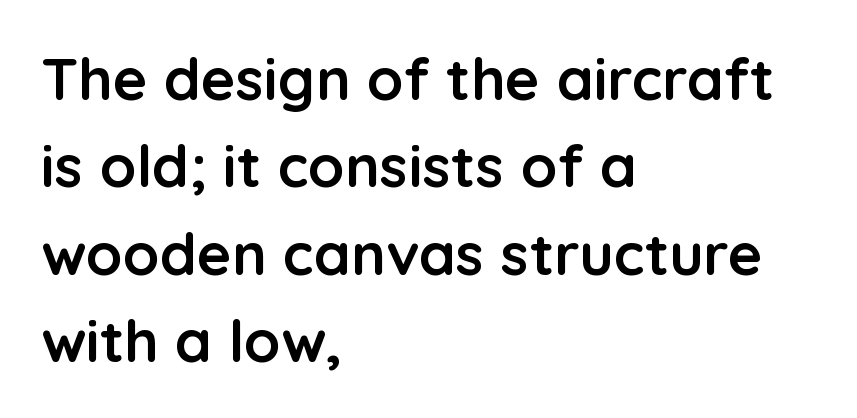
The image shows 59 px semibold sans-serif type, upright; set left-aligned, normal line spacing (1.48x), normal letter spacing, not underlined; low stroke contrast and a medium x-height.
